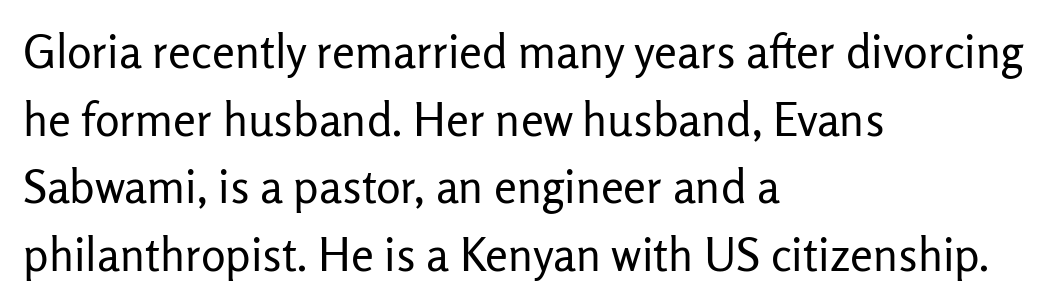
The image shows 46 px regular-weight sans-serif type, upright; set left-aligned, normal line spacing (1.47x), normal letter spacing, not underlined; low stroke contrast and a medium x-height.
